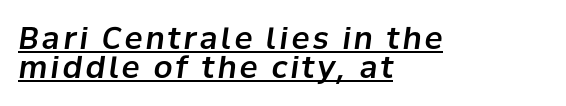
{"italic": "yes", "lean": "right", "slant_degrees": 8, "width": "normal", "stroke_contrast": "low", "x_height": "medium", "monospaced": "no", "underline": "yes", "align": "left", "line_spacing": "tight", "line_spacing_ratio": 0.96, "glyph_px": 30}
